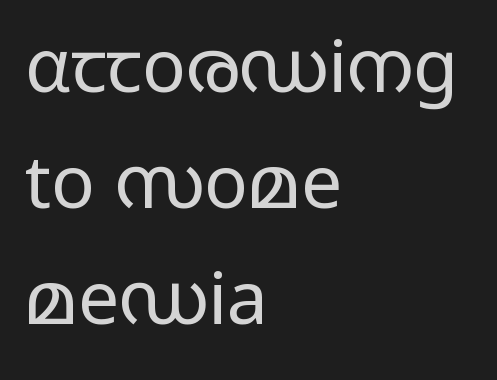
Q: Is the text bold? A: No.
Q: Is the text italic (slanted)? A: No, it is upright.
Q: Is the typeface a serif or a sans-serif typeface? A: Sans-serif.
Q: Is the text underlined? A: No.
Q: How is the paragraph aligned? A: Left-aligned.
Q: Is the spacing between letters normal or unusually wide? A: Normal.
Q: Is the spacing between lines tight, normal or loose? A: Normal.
Q: Width (condensed, normal, or wide)? A: Wide.
Q: Stroke contrast? A: Low.
Q: x-height? A: Medium.
Q: Monospaced? A: No.
